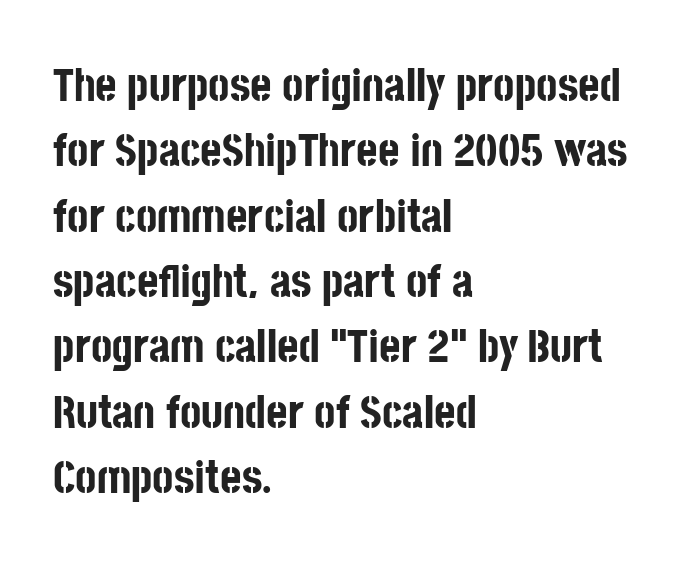
{"serif": "no", "italic": "no", "bold": "yes", "weight": "bold", "width": "condensed", "stroke_contrast": "low", "x_height": "large", "monospaced": "no", "underline": "no", "align": "left", "line_spacing": "normal", "line_spacing_ratio": 1.42, "letter_spacing": "normal", "letter_spacing_em": 0.0, "glyph_px": 46}
